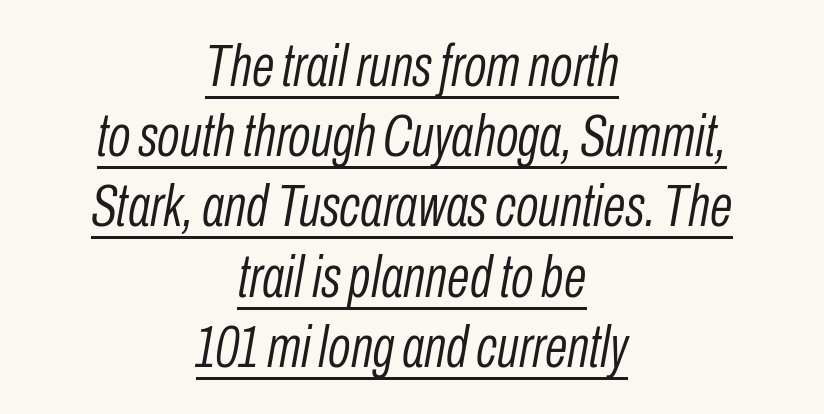
The image shows 59 px light, condensed type, italic (leaning right); set centered, line spacing 1.19x, normal letter spacing, underlined; low stroke contrast and a medium x-height.
